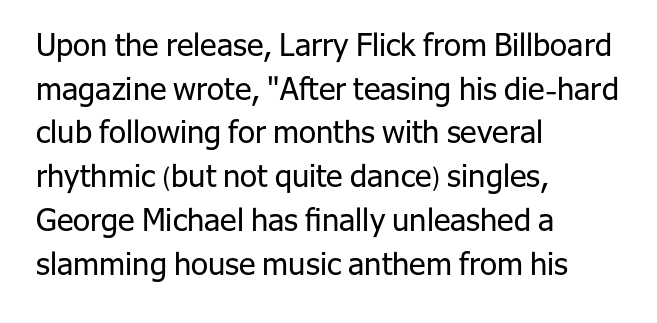
{"serif": "no", "italic": "no", "bold": "no", "weight": "regular", "width": "normal", "stroke_contrast": "low", "x_height": "medium", "monospaced": "no", "underline": "no", "align": "left", "line_spacing": "normal", "line_spacing_ratio": 1.41, "letter_spacing": "normal", "letter_spacing_em": 0.0, "glyph_px": 31}
